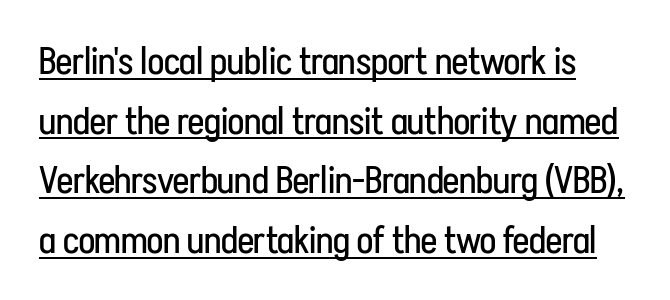
The image shows 38 px regular-weight, condensed sans-serif type, upright; set normal line spacing (1.57x), normal letter spacing, underlined; low stroke contrast and a medium x-height.
